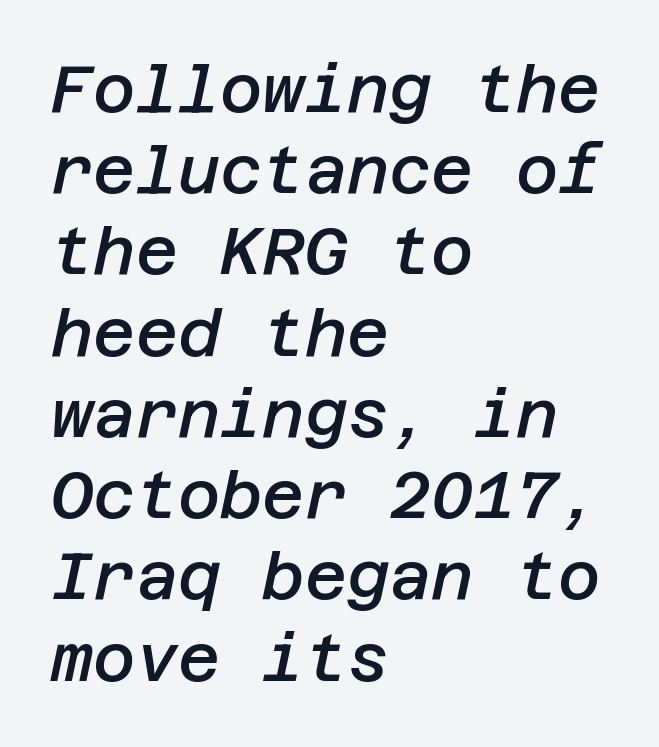
The image shows 65 px semibold type, italic (leaning right); set left-aligned, normal line spacing (1.25x), normal letter spacing, not underlined; low stroke contrast and a large x-height.
